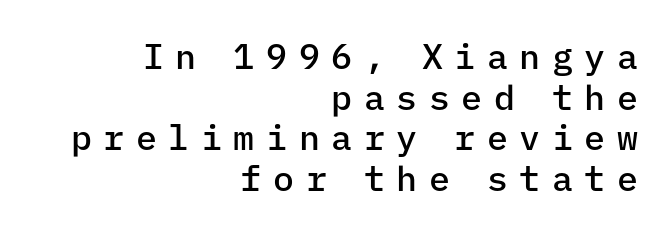
Serif or sans? Sans — the stroke terminals are bare. The face used here is monospaced, like something from a code editor. Descender tails drop into unmarked territory. In terms of posture, this sample is upright.
